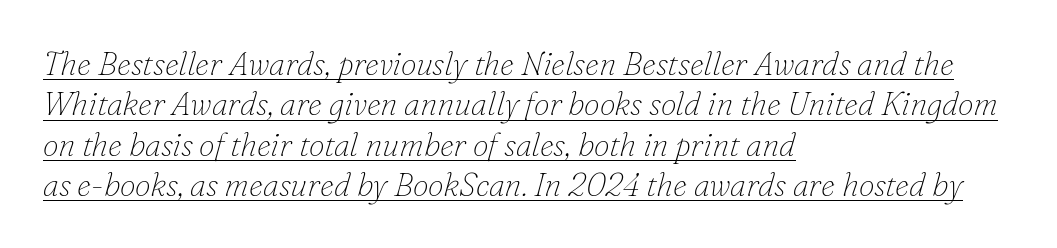
{"serif": "yes", "italic": "yes", "lean": "right", "slant_degrees": 16, "bold": "no", "weight": "thin", "width": "normal", "stroke_contrast": "low", "x_height": "small", "monospaced": "no", "underline": "yes", "align": "left", "line_spacing": "normal", "line_spacing_ratio": 1.26, "letter_spacing": "normal", "letter_spacing_em": 0.0, "glyph_px": 32}
